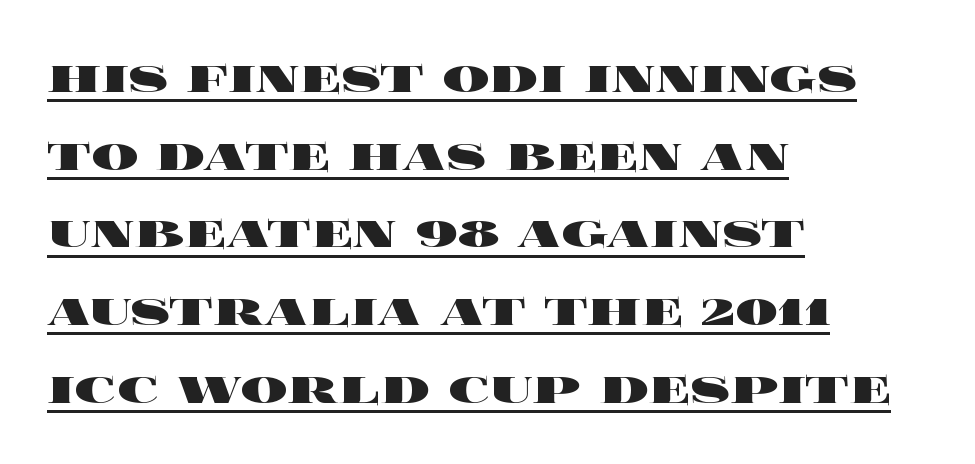
{"italic": "no", "bold": "yes", "weight": "heavy", "width": "wide", "x_height": "large", "monospaced": "no", "underline": "yes", "align": "left", "line_spacing": "normal", "line_spacing_ratio": 1.34, "letter_spacing": "normal", "letter_spacing_em": 0.0, "glyph_px": 58}
